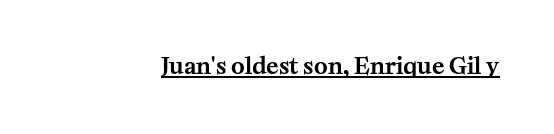
{"italic": "no", "underline": "yes", "letter_spacing": "normal", "letter_spacing_em": 0.0, "glyph_px": 23}
